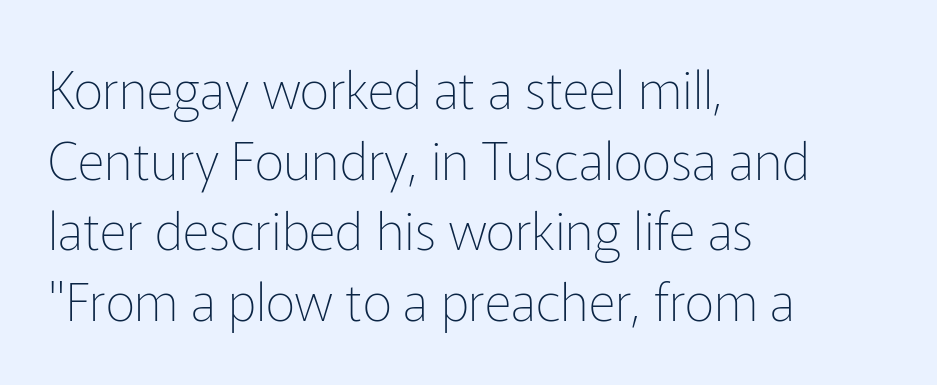
{"serif": "no", "italic": "no", "bold": "no", "weight": "thin", "width": "normal", "stroke_contrast": "low", "x_height": "medium", "monospaced": "no", "underline": "no", "align": "left", "line_spacing": "normal", "line_spacing_ratio": 1.36, "letter_spacing": "normal", "letter_spacing_em": 0.0, "glyph_px": 52}
